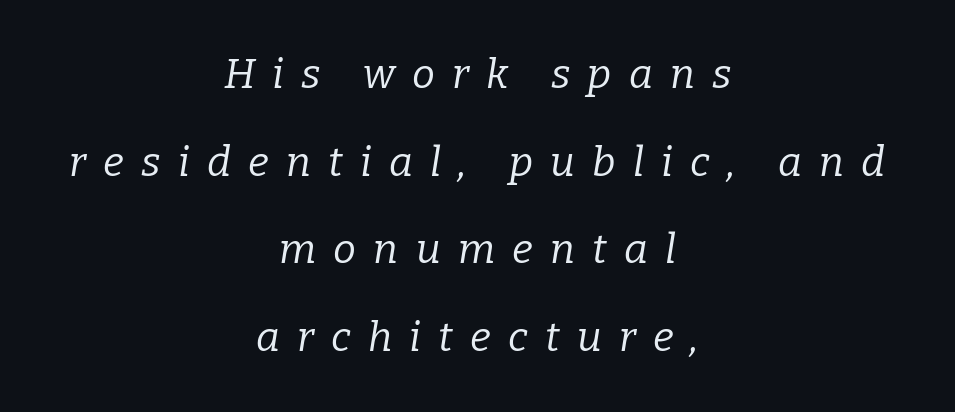
The image shows 41 px regular-weight serif type, italic (leaning right); set centered, loose line spacing (2.14x), unusually wide letter spacing (+0.42 em), not underlined; low stroke contrast and a medium x-height.
